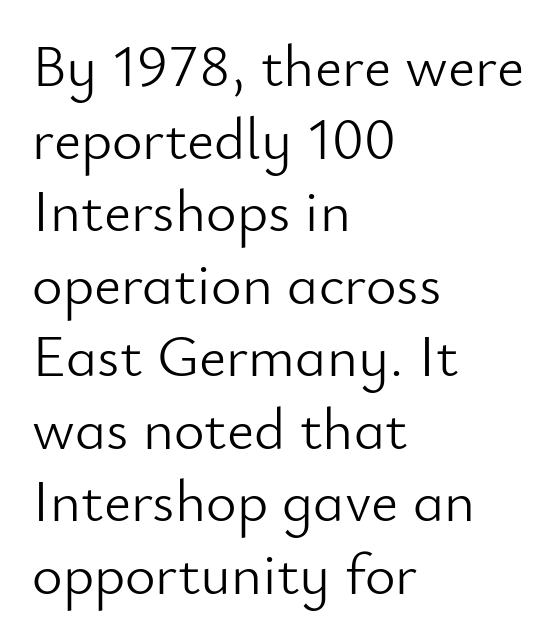
The image shows 59 px light sans-serif type, upright; set left-aligned, line spacing 1.23x, normal letter spacing, not underlined; low stroke contrast and a small x-height.
